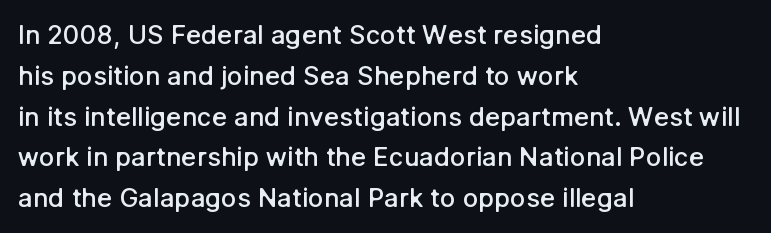
Q: Is the text bold? A: Semi-bold.
Q: Is the text italic (slanted)? A: No, it is upright.
Q: Is the text underlined? A: No.
Q: How is the paragraph aligned? A: Left-aligned.
Q: Is the spacing between letters normal or unusually wide? A: Normal.
Q: Is the spacing between lines tight, normal or loose? A: Normal.
